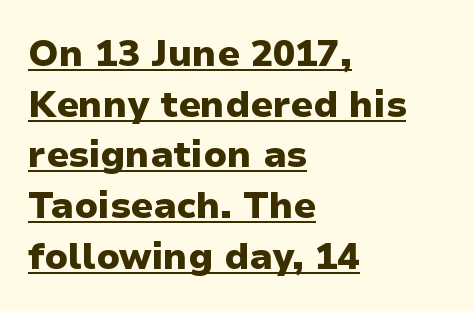
These lines keep a tight, regular rhythm from letter to letter. Somebody hit Ctrl+U on this one — the words are underlined. Heavy, bold letterforms. The lines are quadded left. Style check: upright. Each letter keeps its own natural width here, so spacing adapts to shape.
